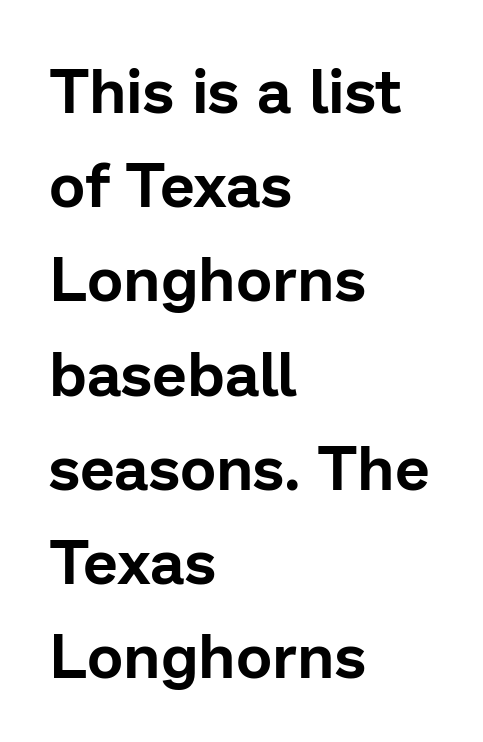
Varying glyph widths throughout — classic text-font behaviour. Do the letters lean? They stand straight. The designer went with a sans here, leaving each stem footless. Typeset ragged right — the left edge is the straight one.
